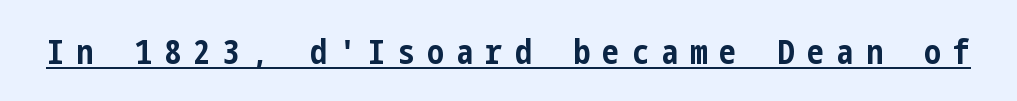
Q: Is the text bold? A: Yes.
Q: Is the text italic (slanted)? A: No, it is upright.
Q: Is the typeface a serif or a sans-serif typeface? A: Sans-serif.
Q: Is the text underlined? A: Yes.
Q: Is the spacing between letters normal or unusually wide? A: Unusually wide.
Q: Width (condensed, normal, or wide)? A: Condensed.
Q: Stroke contrast? A: Low.
Q: x-height? A: Medium.
